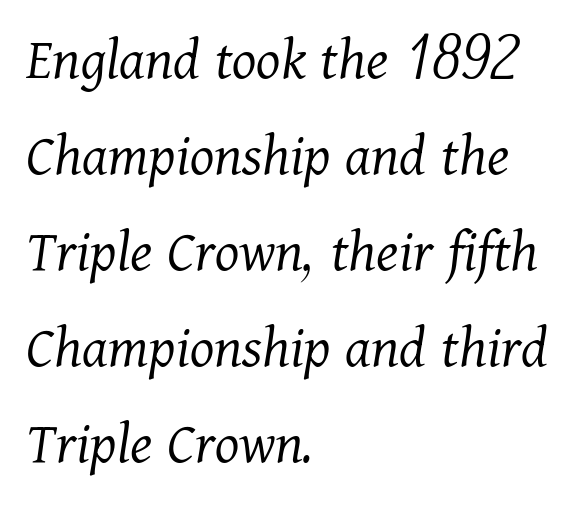
{"serif": "yes", "italic": "yes", "lean": "right", "slant_degrees": 11, "bold": "no", "weight": "light", "width": "normal", "stroke_contrast": "medium", "x_height": "medium", "monospaced": "no", "underline": "no", "align": "left", "line_spacing": "normal", "line_spacing_ratio": 1.55, "letter_spacing": "normal", "letter_spacing_em": 0.0, "glyph_px": 62}
